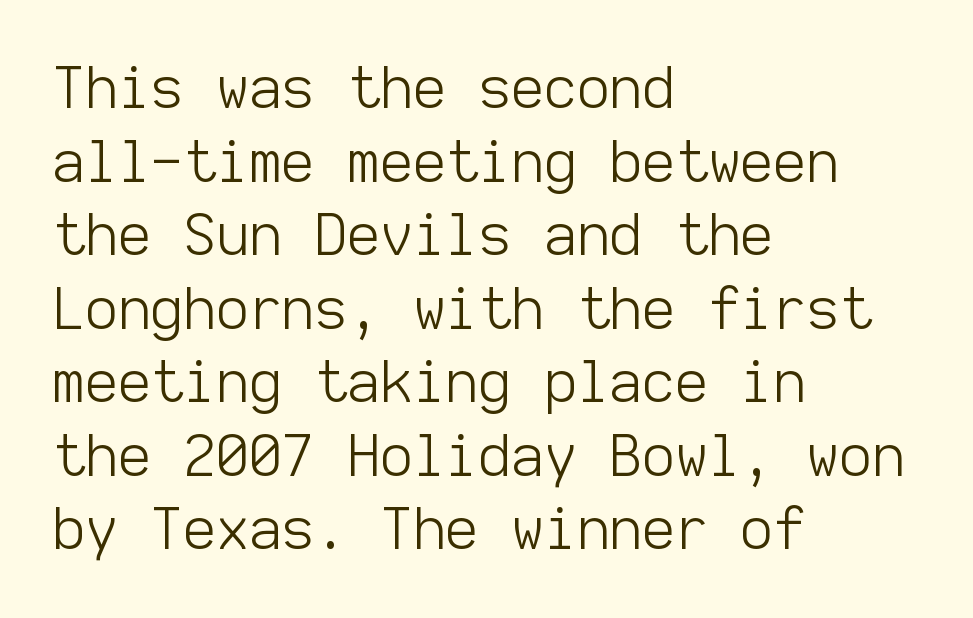
The image shows 57 px light sans-serif type, upright, monospaced; set left-aligned, normal line spacing (1.29x), normal letter spacing, not underlined; low stroke contrast and a medium x-height.
